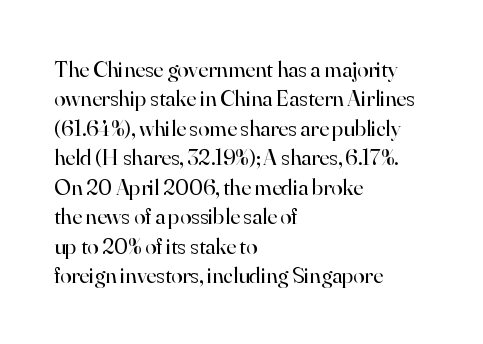
{"italic": "no", "bold": "no", "underline": "no", "align": "left", "line_spacing": "normal", "line_spacing_ratio": 1.28, "letter_spacing": "normal", "letter_spacing_em": 0.0, "glyph_px": 23}
